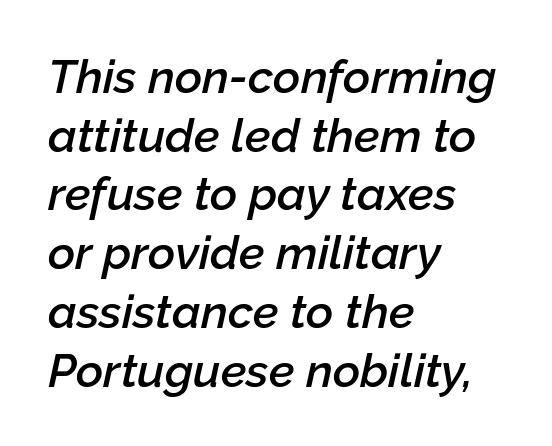
Q: Is the text bold? A: Semi-bold.
Q: Is the text italic (slanted)? A: Yes, it leans right by about 12 degrees.
Q: Is the text underlined? A: No.
Q: How is the paragraph aligned? A: Left-aligned.
Q: Is the spacing between letters normal or unusually wide? A: Normal.
Q: Is the spacing between lines tight, normal or loose? A: Normal.
Q: Width (condensed, normal, or wide)? A: Normal.
Q: Stroke contrast? A: Low.
Q: x-height? A: Medium.
Q: Monospaced? A: No.
